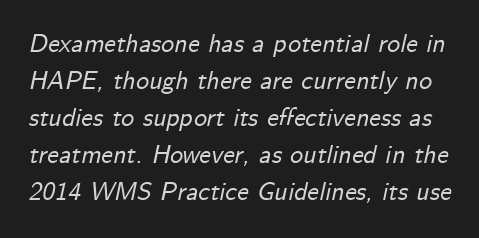
The image shows 26 px text type, italic (leaning right); set normal line spacing (1.42x), normal letter spacing, not underlined.
